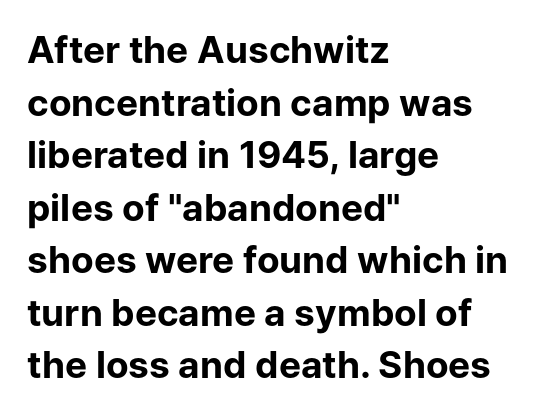
The leading is moderate, giving the passage an even texture. Observe the absence of serifs on each vertical stroke in this sample. You'd pick this weight for a headline — it's a proper bold. The area under the type is left untouched. Each letter keeps its own natural width here, so spacing adapts to shape. In terms of posture, this sample is upright.
